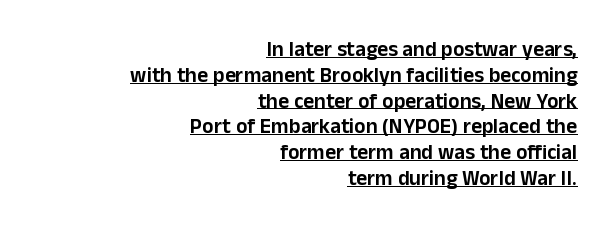
{"italic": "no", "underline": "yes", "align": "right", "line_spacing_ratio": 1.23, "letter_spacing": "normal", "letter_spacing_em": 0.0, "glyph_px": 21}
